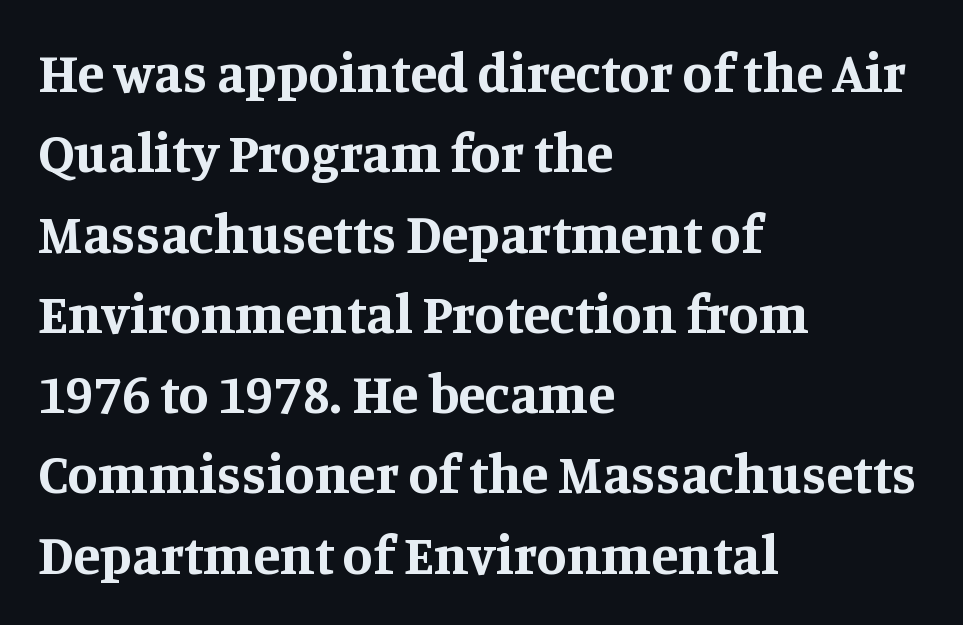
Upright lettering throughout. Letters rest on an invisible, unmarked baseline. Does the weight exceed regular? Yes, all the way to bold. These lines sit exactly where default settings would place them. Caption: standard tracking, unaltered.
